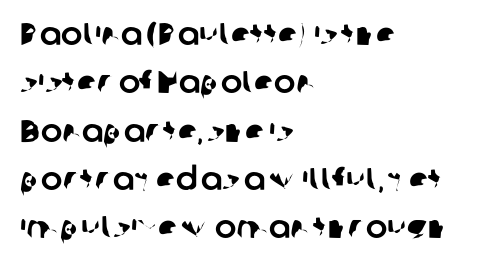
{"serif": "no", "width": "normal", "stroke_contrast": "low", "x_height": "medium", "monospaced": "no", "underline": "no", "align": "left", "line_spacing": "normal", "line_spacing_ratio": 1.51, "letter_spacing": "normal", "letter_spacing_em": 0.0, "glyph_px": 32}
